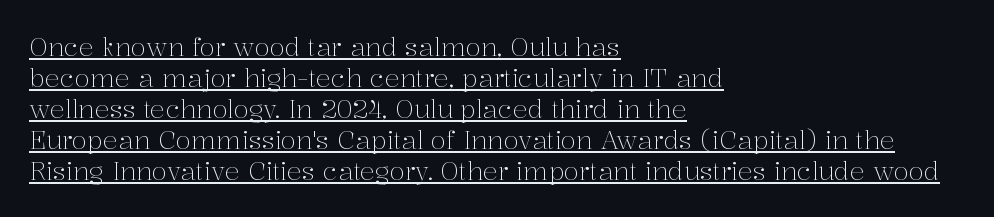
Notice how the stems are strictly vertical — no italics here. Line starts are locked; line ends wander. Each line of the rendering has a horizontal stroke beneath the glyphs. Compared with typical body copy, the letter spacing here is the same.
